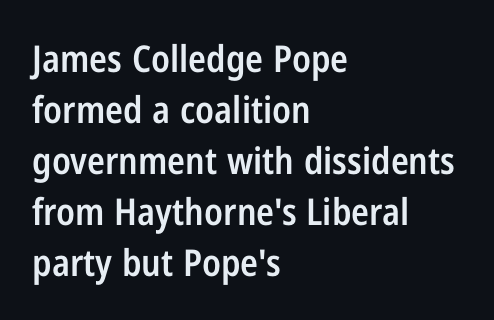
{"serif": "no", "italic": "no", "bold": "semi", "weight": "semibold", "width": "condensed", "stroke_contrast": "low", "x_height": "medium", "monospaced": "no", "underline": "no", "align": "left", "line_spacing": "normal", "line_spacing_ratio": 1.38, "letter_spacing": "normal", "letter_spacing_em": 0.0, "glyph_px": 37}
